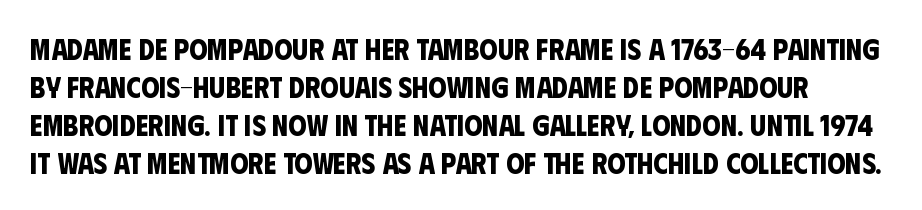
Q: Is the text bold? A: Yes.
Q: Is the typeface a serif or a sans-serif typeface? A: Sans-serif.
Q: Is the text underlined? A: No.
Q: Is the spacing between letters normal or unusually wide? A: Normal.
Q: Is the spacing between lines tight, normal or loose? A: Normal.
Q: Width (condensed, normal, or wide)? A: Condensed.
Q: Stroke contrast? A: Low.
Q: x-height? A: Large.
Q: Monospaced? A: No.
